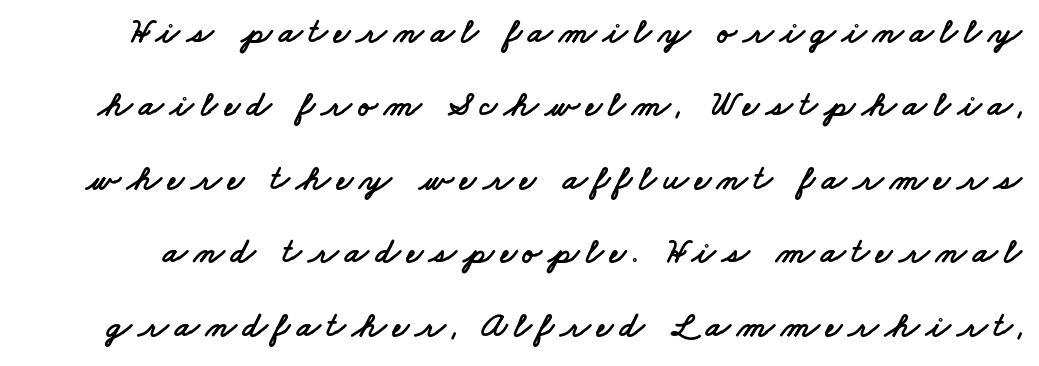
The image shows 35 px wide sans-serif type; set loose line spacing (2.1x), not underlined; low stroke contrast and a small x-height.
